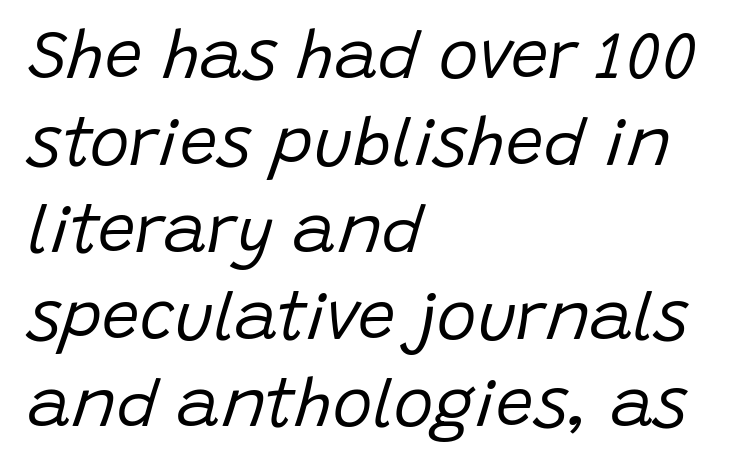
The image shows 67 px regular-weight type, italic (leaning right); set left-aligned, normal line spacing (1.3x), normal letter spacing, not underlined; low stroke contrast and a large x-height.
